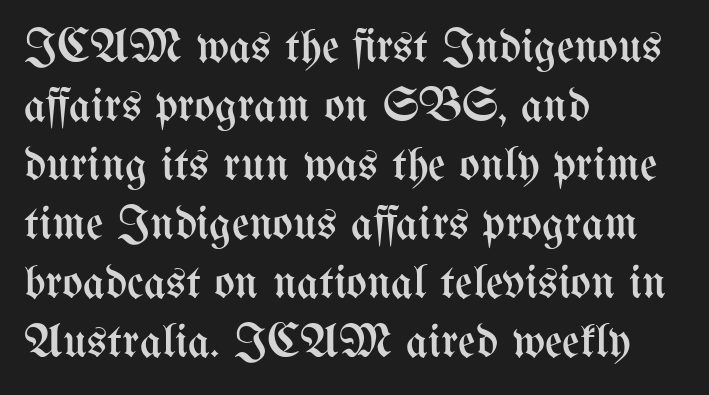
The image shows 48 px regular-weight, condensed type, upright; set left-aligned, line spacing 1.23x, normal letter spacing, not underlined; medium stroke contrast and a medium x-height.
